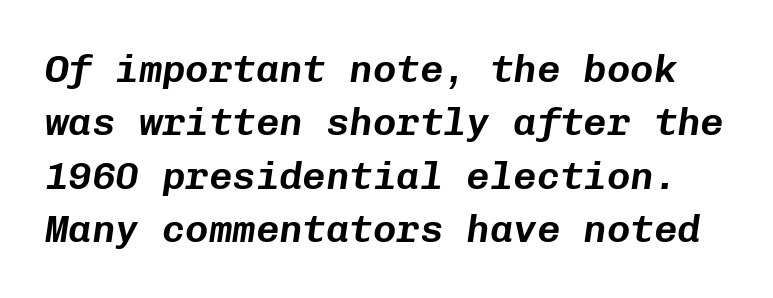
Rendered with sloped, italic letterforms. No word sits above an underline. Monospaced: the letters line up in strict vertical columns. Inter-character spacing is left at the font's built-in metrics.
